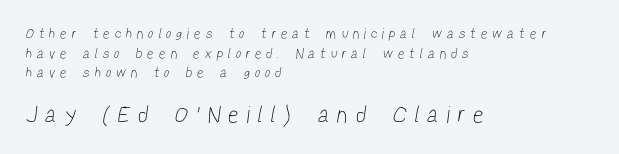
The image shows 23 px text type; set left-aligned, normal line spacing (1.4x), unusually wide letter spacing (+0.43 em), not underlined; the second (bottom) block is 1.64x larger.
